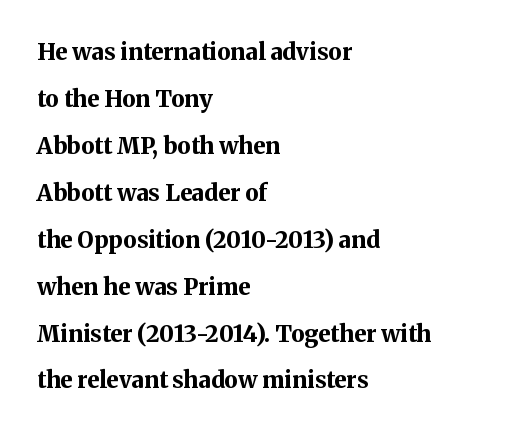
Q: Is the text bold? A: Yes.
Q: Is the text italic (slanted)? A: No, it is upright.
Q: Is the text underlined? A: No.
Q: How is the paragraph aligned? A: Left-aligned.
Q: Is the spacing between letters normal or unusually wide? A: Normal.
Q: Is the spacing between lines tight, normal or loose? A: Loose.
